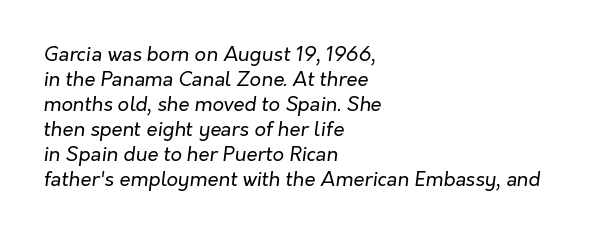
The image shows 20 px text type, italic (leaning right); set left-aligned, normal line spacing (1.25x), normal letter spacing, not underlined.
